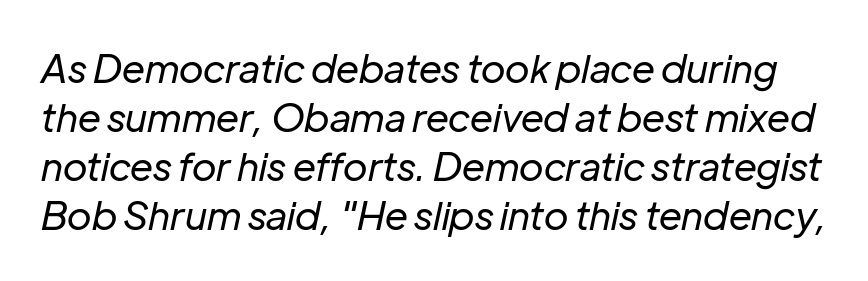
Descenders are the only things crossing below the line. Weight: regular or lighter. Yep, that's italic — everything's leaning. The type is set solid horizontally, with unmodified tracking. Horizontal bands of white between lines are of average thickness.
